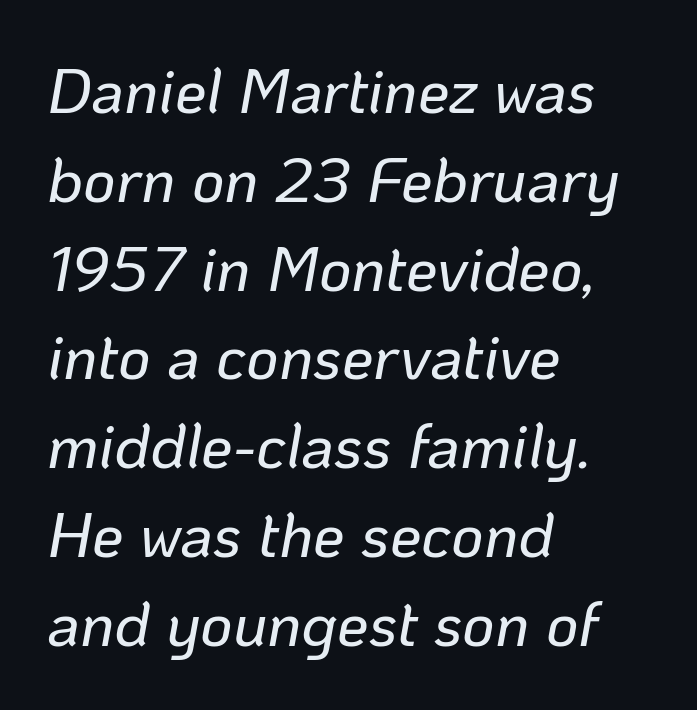
The image shows 63 px text type, italic (leaning right); set left-aligned, normal line spacing (1.41x), normal letter spacing, not underlined; low stroke contrast and a medium x-height.
